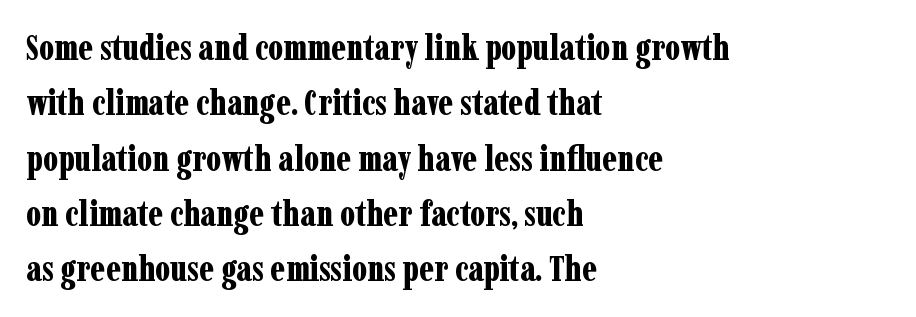
Q: Is the text bold? A: Yes.
Q: Is the text italic (slanted)? A: No, it is upright.
Q: Is the typeface a serif or a sans-serif typeface? A: Serif.
Q: Is the text underlined? A: No.
Q: How is the paragraph aligned? A: Left-aligned.
Q: Is the spacing between letters normal or unusually wide? A: Normal.
Q: Is the spacing between lines tight, normal or loose? A: Normal.
Q: Width (condensed, normal, or wide)? A: Condensed.
Q: Stroke contrast? A: Low.
Q: x-height? A: Medium.
Q: Monospaced? A: No.
